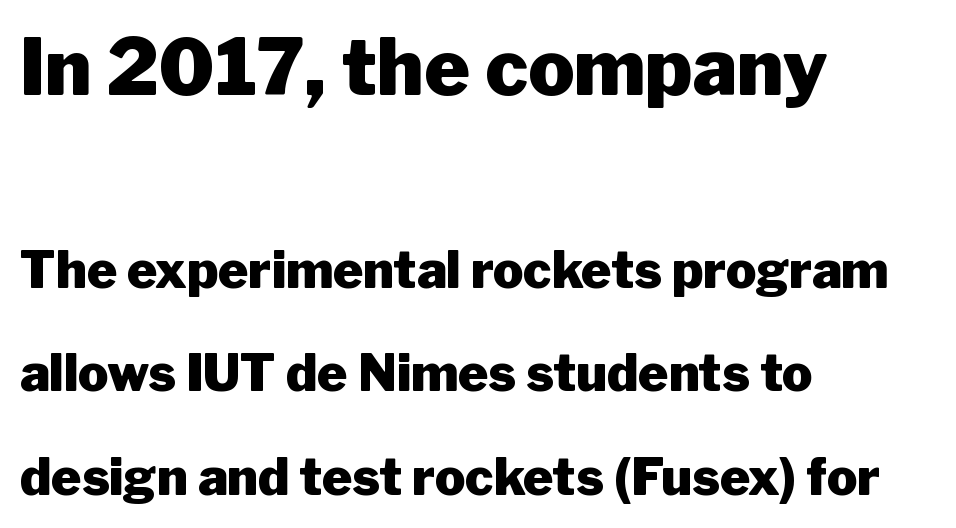
Q: Is the text bold? A: Yes.
Q: Is the text italic (slanted)? A: No, it is upright.
Q: Is the typeface a serif or a sans-serif typeface? A: Sans-serif.
Q: Is the text underlined? A: No.
Q: How is the paragraph aligned? A: Left-aligned.
Q: Is the spacing between letters normal or unusually wide? A: Normal.
Q: Is the spacing between lines tight, normal or loose? A: Loose.
Q: Which block of text is set in a larger size, the first (top) or the second (bottom)? A: The first (top) one.
Q: Width (condensed, normal, or wide)? A: Normal.
Q: Stroke contrast? A: Low.
Q: x-height? A: Medium.
Q: Monospaced? A: No.
